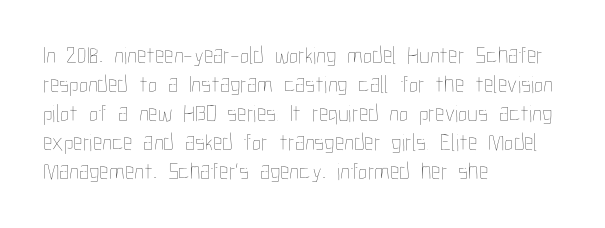
{"italic": "no", "bold": "no", "underline": "no", "align": "left", "line_spacing_ratio": 1.21, "letter_spacing": "normal", "letter_spacing_em": 0.0, "glyph_px": 24}
